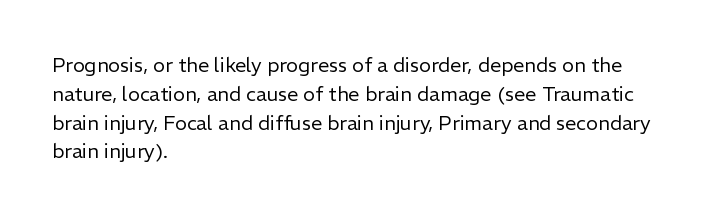
Vertical strokes here are truly vertical. The typesetting does not lean heavy: it is not bold. These lines keep a tight, regular rhythm from letter to letter. Anything drawn beneath the words? Only blank space. The designer left line spacing at the default. Caption: multi-line text, flush left, ragged right.
